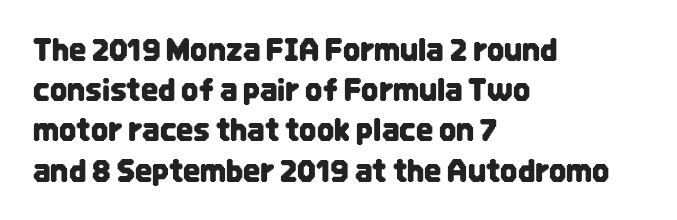
The image shows 30 px condensed sans-serif type, upright; set left-aligned, normal line spacing (1.34x), normal letter spacing, not underlined; low stroke contrast and a large x-height.
